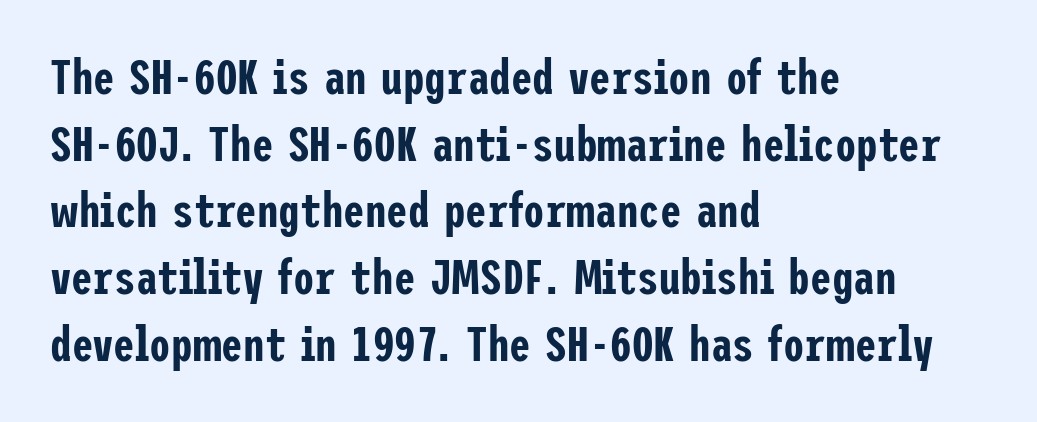
{"serif": "no", "italic": "no", "width": "condensed", "stroke_contrast": "low", "x_height": "medium", "underline": "no", "align": "left", "line_spacing": "normal", "line_spacing_ratio": 1.39, "letter_spacing": "normal", "letter_spacing_em": 0.0, "glyph_px": 48}
